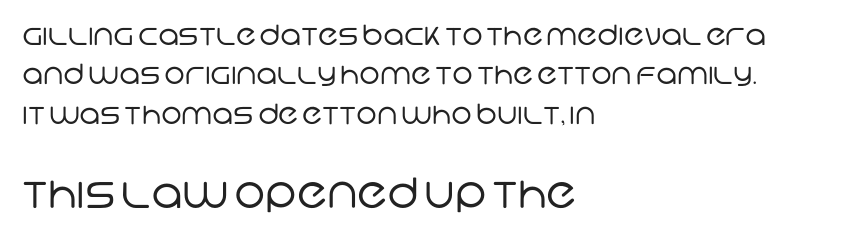
The image shows 42 px regular-weight sans-serif type; set left-aligned, normal line spacing (1.41x), normal letter spacing, not underlined; the second (bottom) block is 1.5x larger; low stroke contrast and a large x-height.
